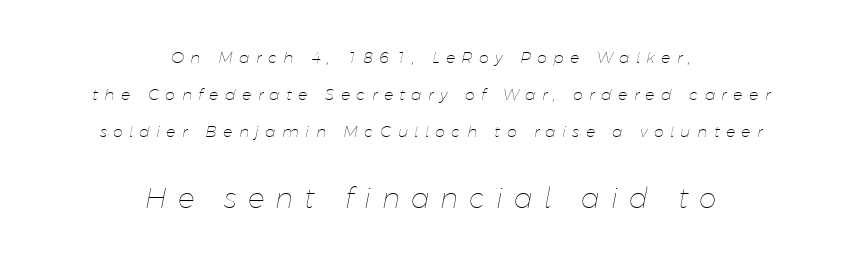
The image shows 28 px thin type, italic (leaning right); set centered, loose line spacing (2.31x), unusually wide letter spacing (+0.39 em), not underlined; the second (bottom) block is 1.75x larger; low stroke contrast and a medium x-height.
